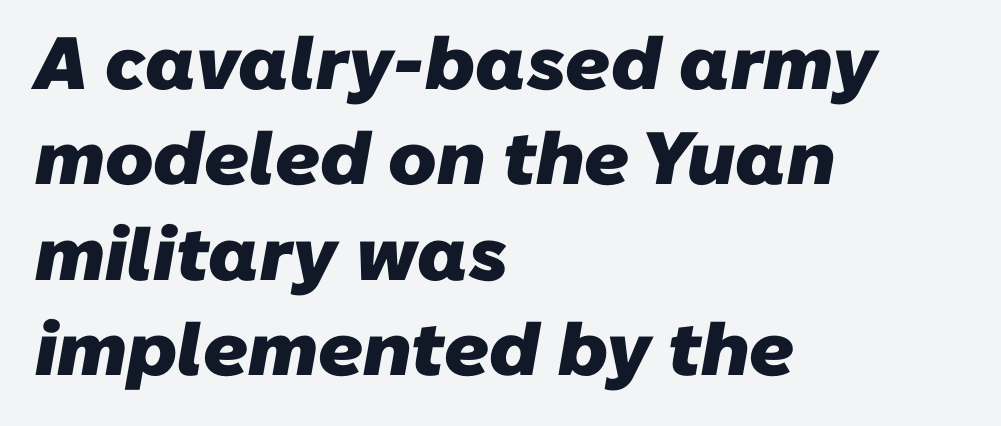
The image shows 74 px heavy sans-serif type; set left-aligned, normal line spacing (1.29x), normal letter spacing, not underlined; low stroke contrast and a medium x-height.
